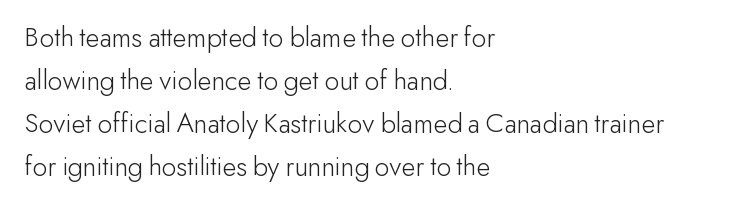
The image shows 29 px light sans-serif type, upright; set left-aligned, normal line spacing (1.48x), normal letter spacing, not underlined; low stroke contrast and a small x-height.
